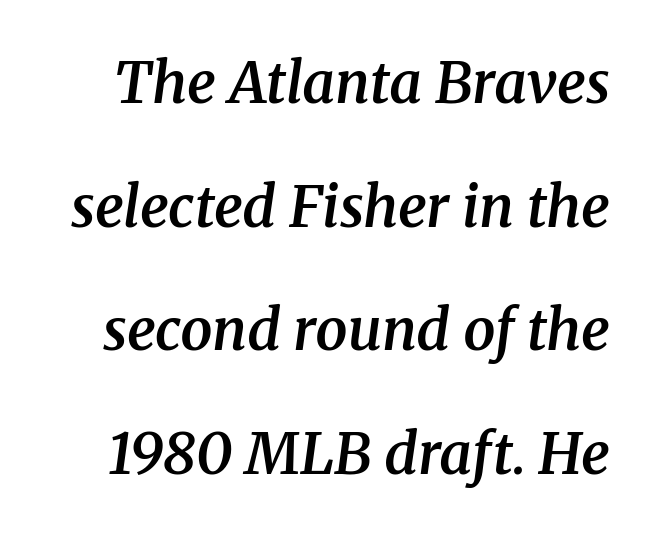
This sample uses plain, unmodified letter spacing. Look at the stroke-to-counter ratio: somewhat heavy, a semibold. The face used here has a pronounced slope to its letters. This rendering features lettering with no underline.
